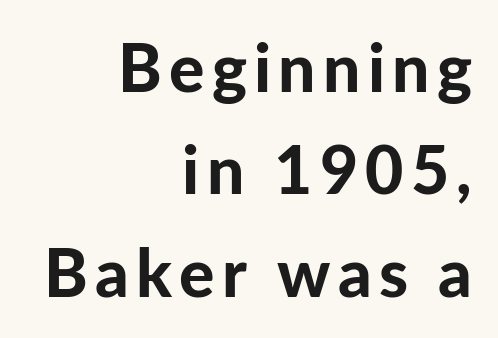
Alignment: flush right. Pretty heavy lettering here — definitely bold. The type sits square on the baseline with zero lean. Is this a fixed-width face? No — the glyphs have proportional, varying widths. The strip under each line holds only bare page. If you measured baseline to baseline, you'd find a middling distance.
